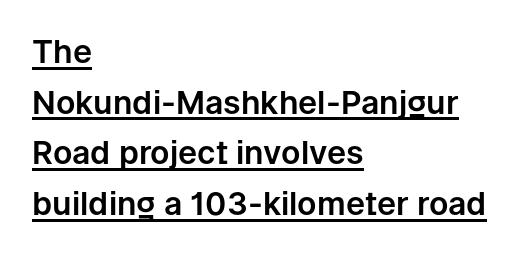
Reading down the column, the eye jumps a familiar distance to each next line. The passage shown is typed in a proportional face where columns would drift. Each word holds together tightly as a unit, with standard inter-letter gaps. Which margin do the lines hug? The left one — the right edge is uneven. Check where the strokes stop: nothing finishes them off — pure sans.
